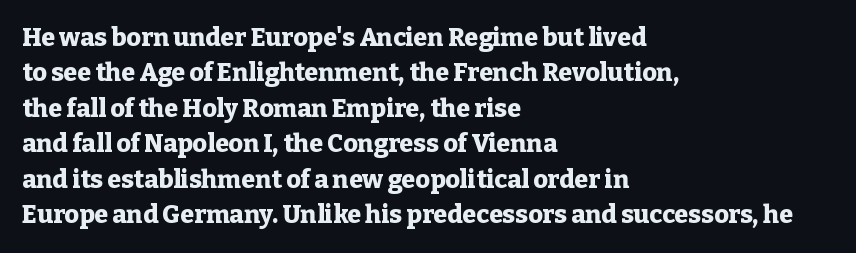
The image shows 25 px bold type, upright; set left-aligned, normal line spacing (1.42x), normal letter spacing, not underlined.
